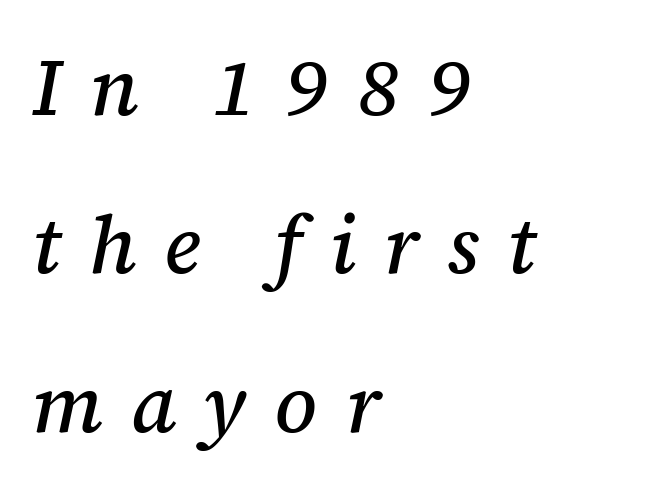
The image shows 80 px serif type, italic (leaning right); set left-aligned, loose line spacing (1.98x), unusually wide letter spacing (+0.35 em), not underlined; medium stroke contrast and a medium x-height.
